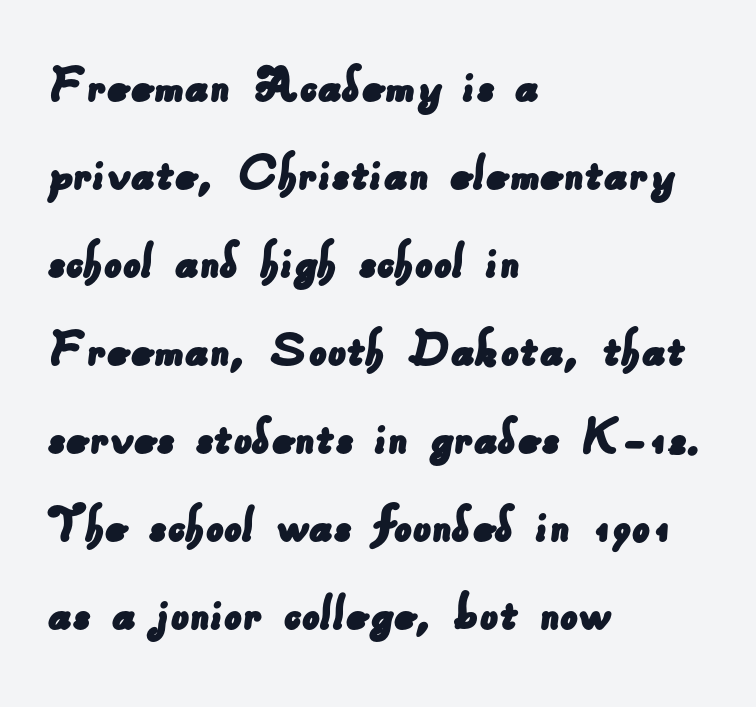
Q: Is the typeface a serif or a sans-serif typeface? A: Sans-serif.
Q: Is the text underlined? A: No.
Q: How is the paragraph aligned? A: Left-aligned.
Q: Is the spacing between letters normal or unusually wide? A: Normal.
Q: Is the spacing between lines tight, normal or loose? A: Normal.
Q: Width (condensed, normal, or wide)? A: Normal.
Q: Stroke contrast? A: Low.
Q: x-height? A: Small.
Q: Monospaced? A: No.
